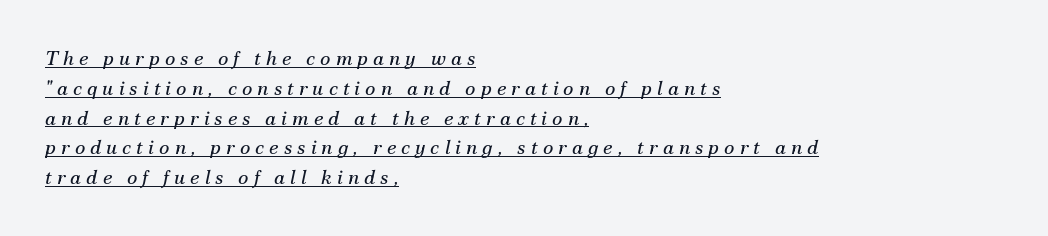
{"italic": "yes", "lean": "right", "slant_degrees": 12, "bold": "no", "underline": "yes", "align": "left", "line_spacing": "normal", "line_spacing_ratio": 1.49, "letter_spacing": "wide", "letter_spacing_em": 0.25, "glyph_px": 20}
